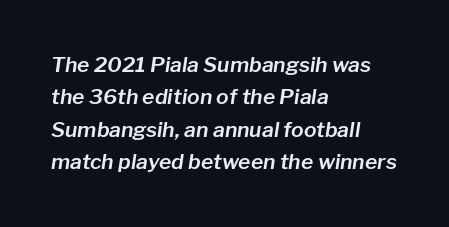
Q: Is the text italic (slanted)? A: Yes, it leans right by about 8 degrees.
Q: Is the text underlined? A: No.
Q: How is the paragraph aligned? A: Left-aligned.
Q: Is the spacing between letters normal or unusually wide? A: Normal.
Q: Is the spacing between lines tight, normal or loose? A: Normal.
